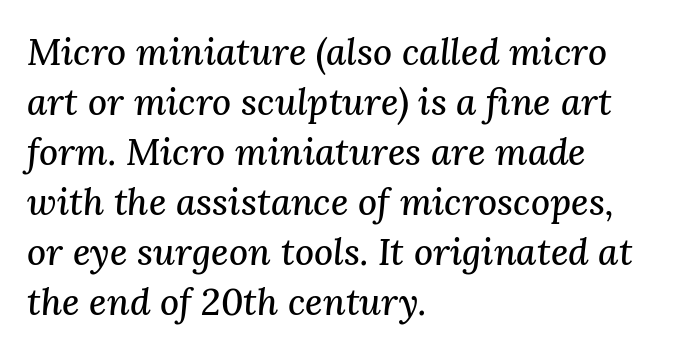
A bare baseline throughout the passage. A normal amount of white space separates one row of letters from the next. Is the block centered? No — it sits flush against the left margin. When letters slant like this, we call the style italic. Spacing between characters is what you'd get straight out of the box.
